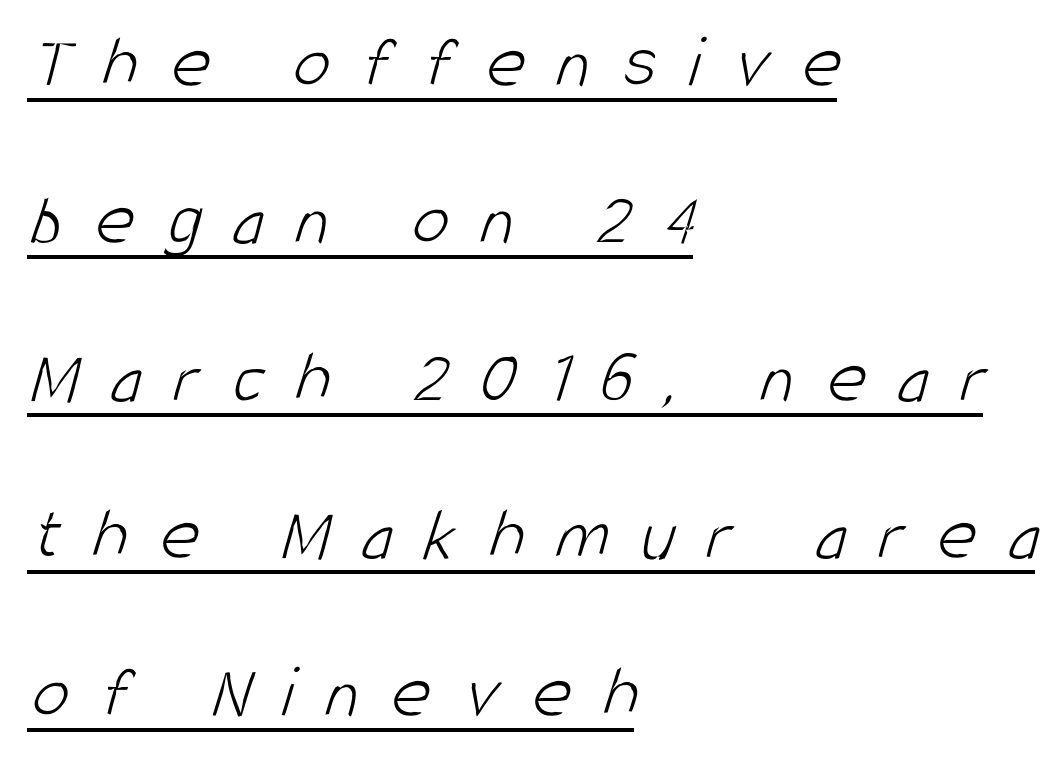
{"serif": "no", "bold": "no", "weight": "light", "width": "condensed", "stroke_contrast": "low", "x_height": "large", "monospaced": "no", "underline": "yes", "align": "left", "line_spacing": "loose", "line_spacing_ratio": 2.1, "letter_spacing": "wide", "letter_spacing_em": 0.43, "glyph_px": 75}
